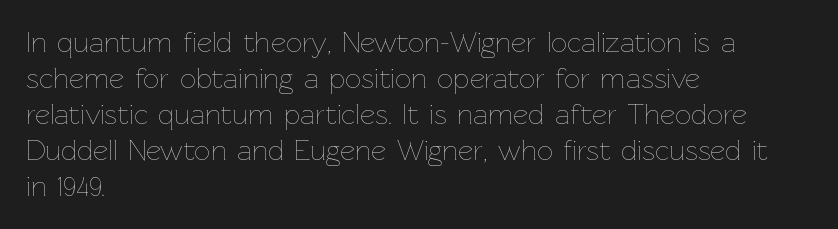
{"italic": "no", "bold": "no", "weight": "thin", "width": "normal", "stroke_contrast": "low", "x_height": "medium", "monospaced": "no", "underline": "no", "align": "left", "line_spacing_ratio": 1.24, "letter_spacing": "normal", "letter_spacing_em": 0.0, "glyph_px": 29}
